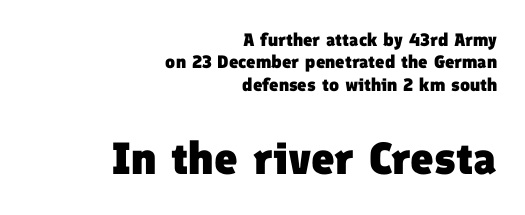
{"serif": "no", "bold": "yes", "weight": "heavy", "width": "normal", "stroke_contrast": "low", "x_height": "medium", "monospaced": "no", "underline": "no", "align": "right", "line_spacing": "normal", "line_spacing_ratio": 1.25, "letter_spacing": "normal", "letter_spacing_em": 0.0, "larger_block": "second", "size_ratio": 2.5, "glyph_px": 45}
